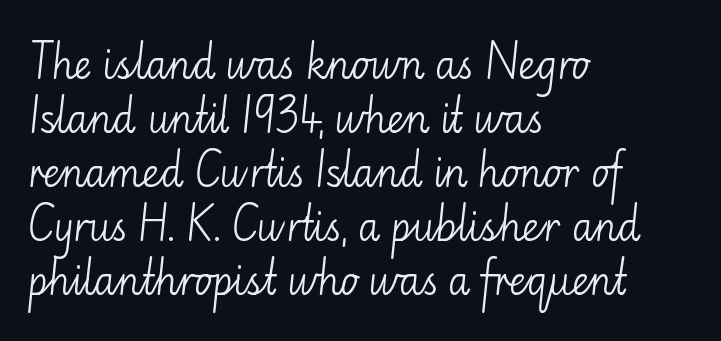
Q: Is the text bold? A: No.
Q: Is the text italic (slanted)? A: Yes.
Q: Is the typeface a serif or a sans-serif typeface? A: Sans-serif.
Q: Is the text underlined? A: No.
Q: How is the paragraph aligned? A: Left-aligned.
Q: Is the spacing between letters normal or unusually wide? A: Normal.
Q: Is the spacing between lines tight, normal or loose? A: Normal.
Q: Width (condensed, normal, or wide)? A: Normal.
Q: Stroke contrast? A: Low.
Q: x-height? A: Small.
Q: Monospaced? A: No.
